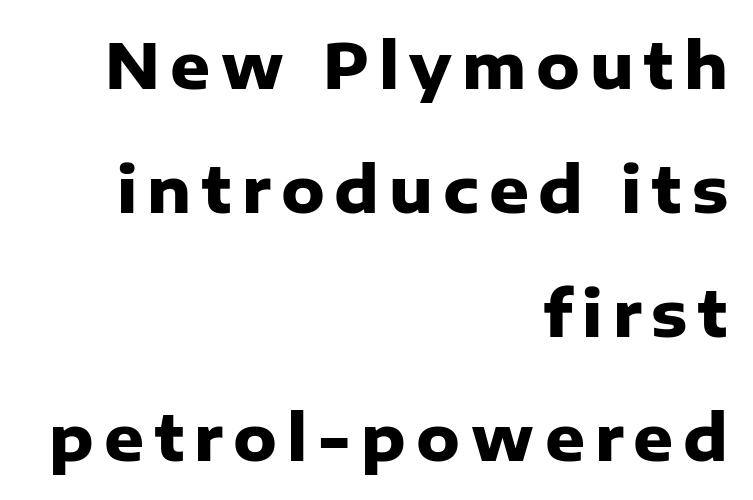
Q: Is the text bold? A: Yes.
Q: Is the text italic (slanted)? A: No, it is upright.
Q: Is the typeface a serif or a sans-serif typeface? A: Sans-serif.
Q: Is the text underlined? A: No.
Q: How is the paragraph aligned? A: Right-aligned.
Q: Is the spacing between lines tight, normal or loose? A: Loose.
Q: Width (condensed, normal, or wide)? A: Normal.
Q: Stroke contrast? A: Low.
Q: x-height? A: Medium.
Q: Monospaced? A: No.
